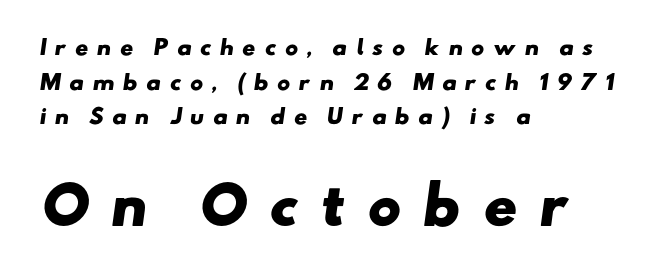
The image shows 51 px heavy, wide sans-serif type; set left-aligned, line spacing 1.73x, unusually wide letter spacing (+0.41 em), not underlined; the second (bottom) block is 2.55x larger; low stroke contrast and a small x-height.
